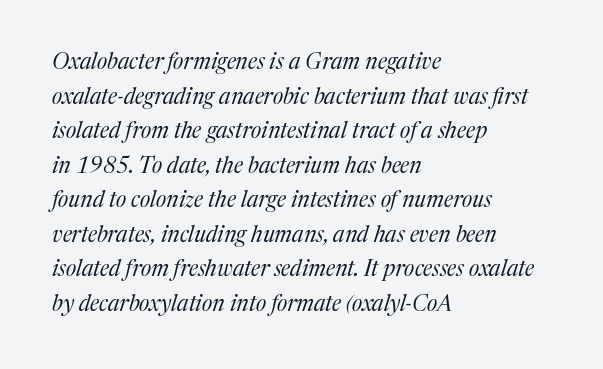
Q: Is the text bold? A: No.
Q: Is the text italic (slanted)? A: Yes, it leans right by about 17 degrees.
Q: Is the text underlined? A: No.
Q: How is the paragraph aligned? A: Left-aligned.
Q: Is the spacing between letters normal or unusually wide? A: Normal.
Q: Is the spacing between lines tight, normal or loose? A: Normal.
